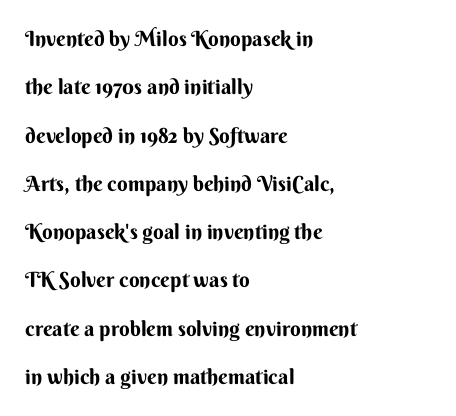
Q: Is the text bold? A: Yes.
Q: Is the text italic (slanted)? A: No, it is upright.
Q: Is the text underlined? A: No.
Q: How is the paragraph aligned? A: Left-aligned.
Q: Is the spacing between letters normal or unusually wide? A: Normal.
Q: Is the spacing between lines tight, normal or loose? A: Loose.
